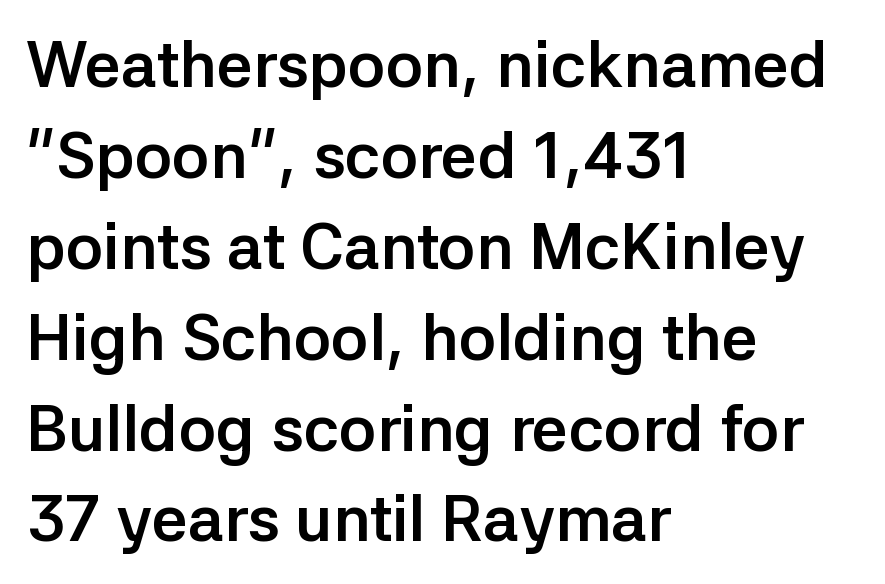
The rendering uses a bold face; every stroke is thick and dark. Caption: multi-line text, flush left, ragged right. This block has exactly the height ordinary leading produces. Spacing between characters is what you'd get straight out of the box. Serifs: no, the terminals of the letterforms are clean. Proportional: the letters do not fall into vertical columns.
